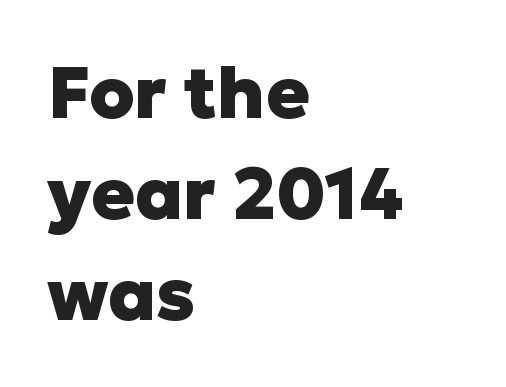
In terms of leading, this rendering sits right in the middle. The passage shown is not underscored anywhere. A typesetter would call this zero additional tracking. This rendering employs a face without finishing strokes, i.e., a sans-serif.
